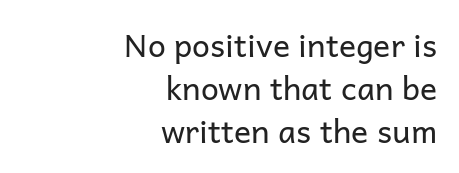
Q: Is the text bold? A: No.
Q: Is the text italic (slanted)? A: No, it is upright.
Q: Is the typeface a serif or a sans-serif typeface? A: Sans-serif.
Q: Is the text underlined? A: No.
Q: How is the paragraph aligned? A: Right-aligned.
Q: Is the spacing between letters normal or unusually wide? A: Normal.
Q: Is the spacing between lines tight, normal or loose? A: Normal.
Q: Width (condensed, normal, or wide)? A: Normal.
Q: Stroke contrast? A: Low.
Q: x-height? A: Medium.
Q: Monospaced? A: No.
